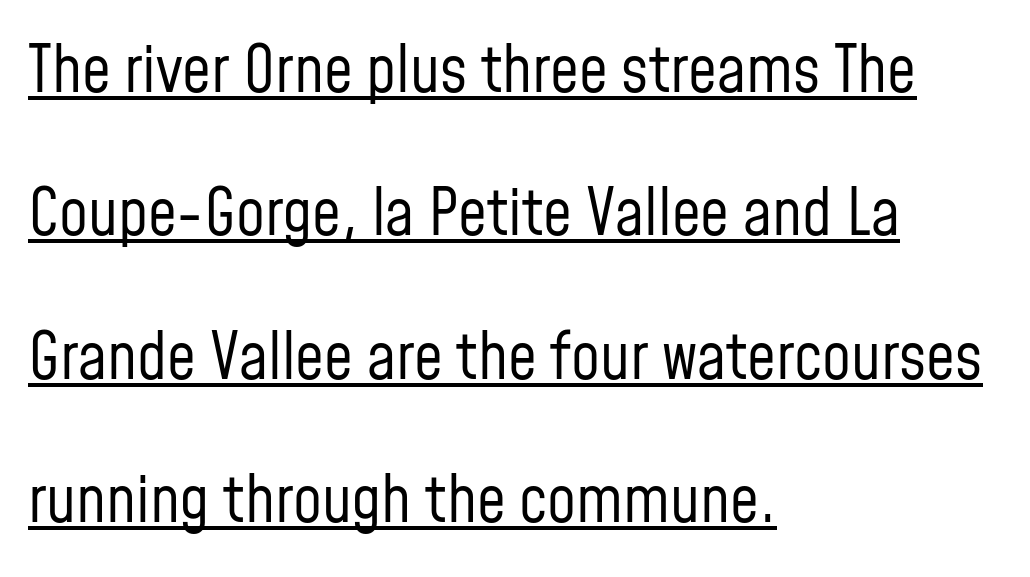
{"serif": "no", "italic": "no", "bold": "no", "weight": "regular", "width": "condensed", "stroke_contrast": "low", "x_height": "medium", "monospaced": "no", "underline": "yes", "align": "left", "line_spacing": "loose", "line_spacing_ratio": 2.24, "letter_spacing": "normal", "letter_spacing_em": 0.0, "glyph_px": 64}
